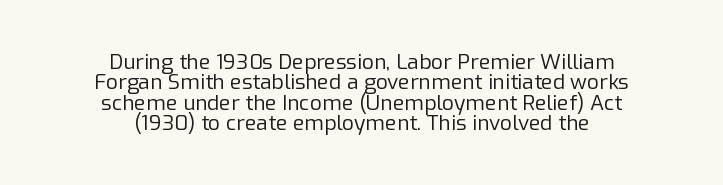
{"italic": "no", "bold": "no", "underline": "no", "align": "center", "line_spacing": "tight", "line_spacing_ratio": 0.97, "letter_spacing": "normal", "letter_spacing_em": 0.0, "glyph_px": 21}
